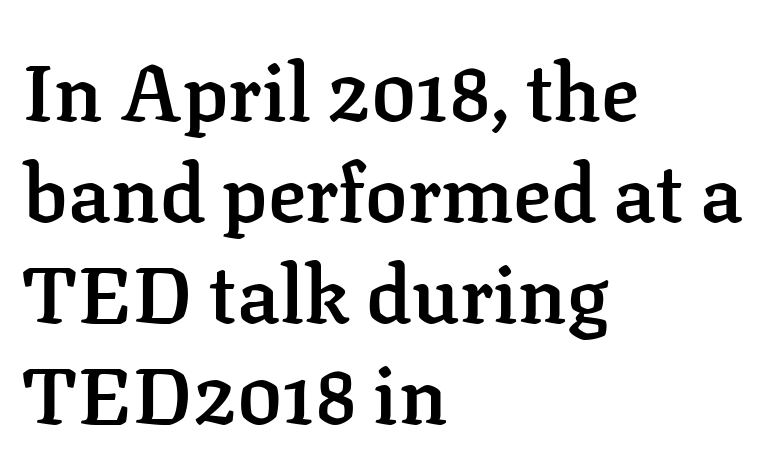
The rendering uses a semibold face; strokes are thickened but not to full bold. Check under the words: just untouched page. It's the straight-up-and-down kind of type. Classification — serif.
